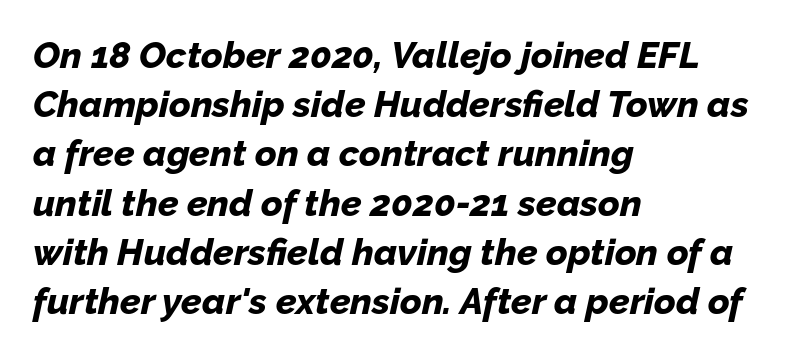
{"italic": "yes", "lean": "right", "slant_degrees": 12, "bold": "yes", "weight": "bold", "width": "normal", "stroke_contrast": "low", "x_height": "medium", "monospaced": "no", "underline": "no", "align": "left", "line_spacing": "normal", "line_spacing_ratio": 1.33, "letter_spacing": "normal", "letter_spacing_em": 0.0, "glyph_px": 37}
